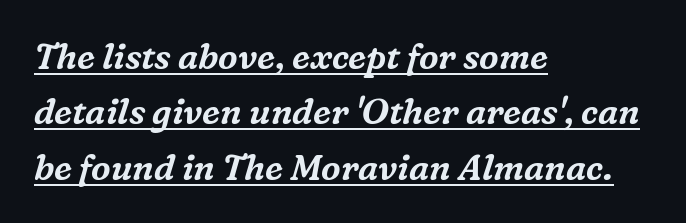
{"serif": "yes", "italic": "yes", "lean": "right", "slant_degrees": 16, "width": "normal", "stroke_contrast": "medium", "x_height": "medium", "monospaced": "no", "underline": "yes", "align": "left", "line_spacing": "normal", "line_spacing_ratio": 1.58, "letter_spacing": "normal", "letter_spacing_em": 0.0, "glyph_px": 35}
